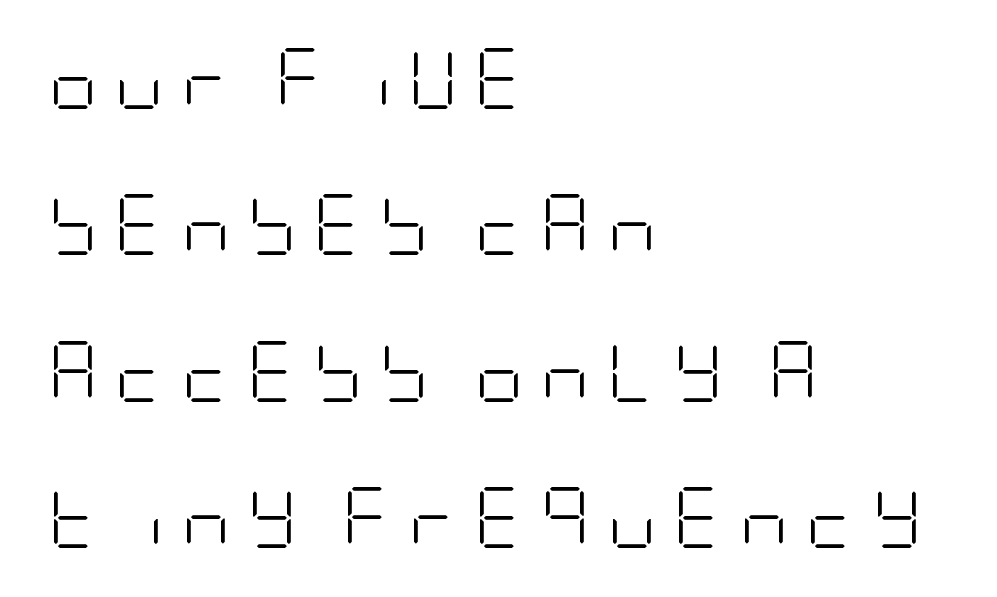
{"serif": "no", "italic": "no", "bold": "no", "weight": "light", "width": "condensed", "stroke_contrast": "low", "x_height": "large", "underline": "no", "align": "left", "line_spacing": "loose", "line_spacing_ratio": 2.4, "letter_spacing": "wide", "letter_spacing_em": 0.27, "glyph_px": 61}
